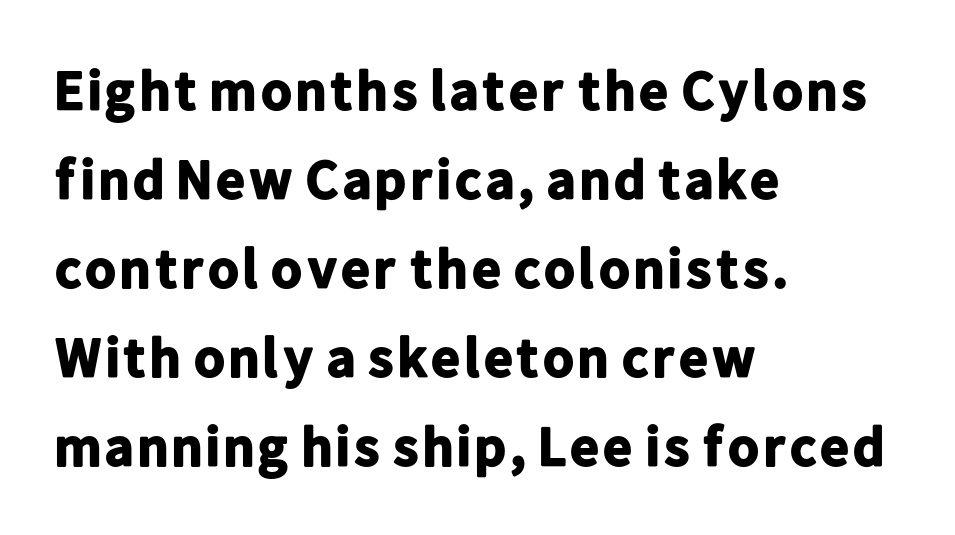
The characters display no serif detailing; their extremities are plain. Is this a fixed-width face? No — the glyphs have proportional, varying widths. Descenders hang freely into open space. Tall strokes in this sample are plumb rather than angled.
